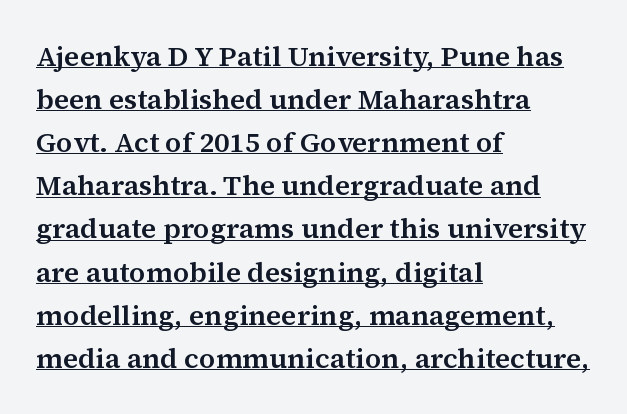
{"serif": "yes", "italic": "no", "width": "normal", "stroke_contrast": "medium", "x_height": "medium", "monospaced": "no", "underline": "yes", "align": "left", "line_spacing": "normal", "line_spacing_ratio": 1.54, "letter_spacing": "normal", "letter_spacing_em": 0.0, "glyph_px": 28}
